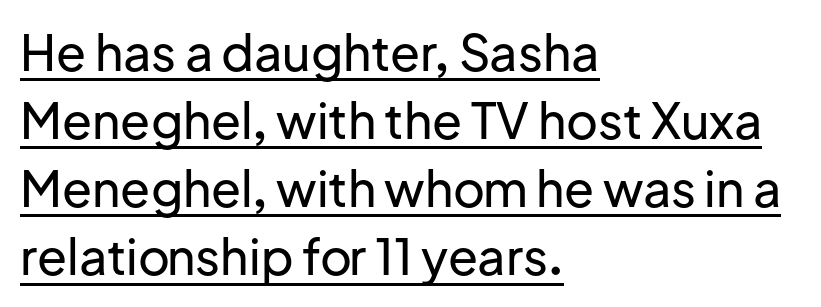
The image shows 49 px sans-serif type, upright; set left-aligned, normal line spacing (1.39x), normal letter spacing, underlined; low stroke contrast and a medium x-height.
